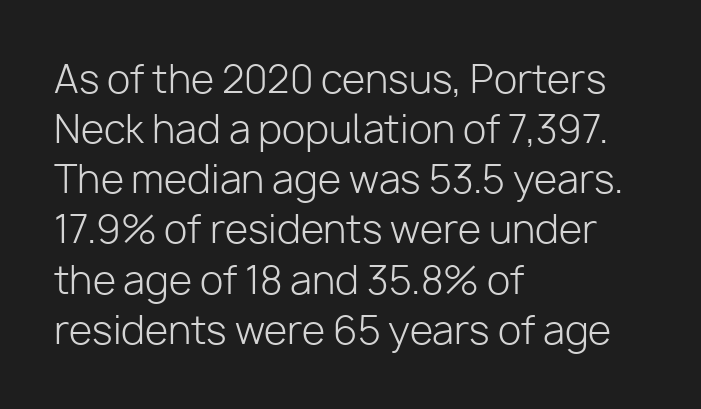
Q: Is the text bold? A: No.
Q: Is the text italic (slanted)? A: No, it is upright.
Q: Is the typeface a serif or a sans-serif typeface? A: Sans-serif.
Q: Is the text underlined? A: No.
Q: How is the paragraph aligned? A: Left-aligned.
Q: Is the spacing between letters normal or unusually wide? A: Normal.
Q: Is the spacing between lines tight, normal or loose? A: Normal.
Q: Width (condensed, normal, or wide)? A: Normal.
Q: Stroke contrast? A: Low.
Q: x-height? A: Medium.
Q: Monospaced? A: No.
